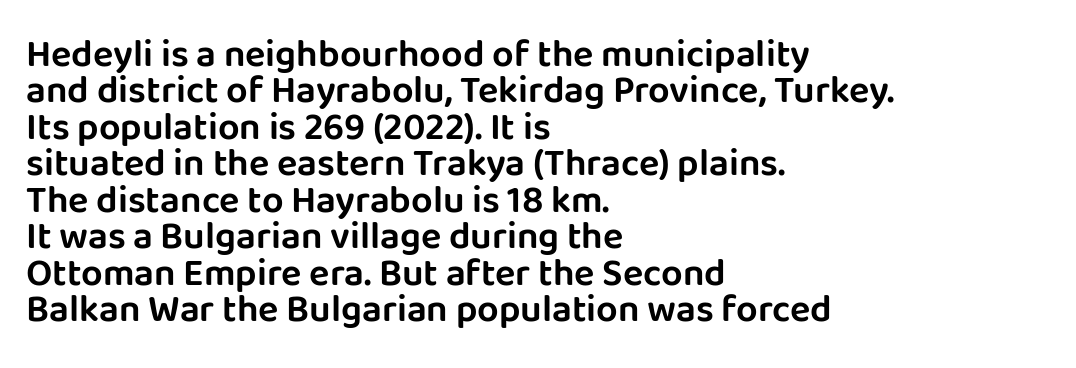
A typesetter would call this leading minimal, almost set solid. The string is rendered with underlining switched off. Serifs: no, the terminals of the letterforms are clean. Posture: upright roman. The rendering uses natural spacing where letterforms have individual widths.
